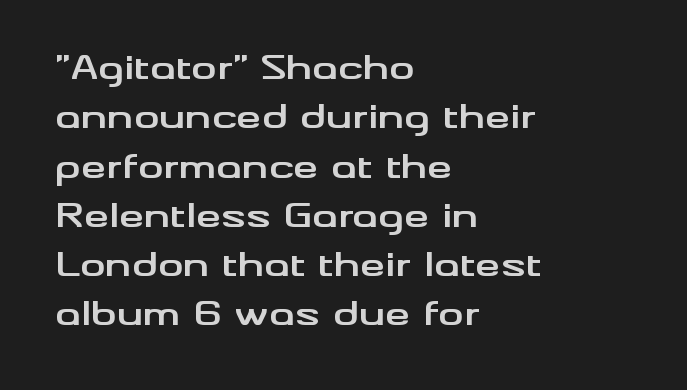
{"serif": "no", "italic": "no", "bold": "yes", "weight": "bold", "width": "wide", "stroke_contrast": "medium", "x_height": "small", "monospaced": "no", "underline": "no", "align": "left", "line_spacing": "normal", "line_spacing_ratio": 1.54, "letter_spacing": "normal", "letter_spacing_em": 0.0, "glyph_px": 32}
